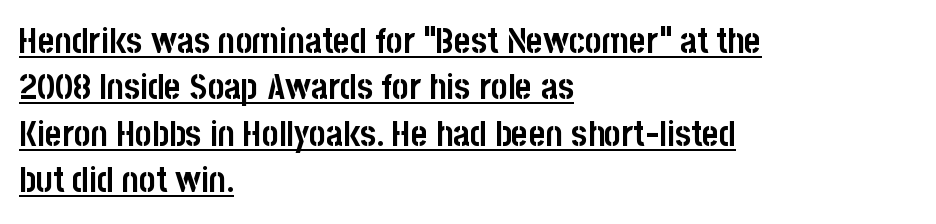
The rag falls on the right side of this text block. The specimen includes a rule beneath the text block's lines. You can tell from the bare stems that sans-serif type was used. Stroke thickness is high; the sample reads as a true bold. Quick note: interline space is typical.
